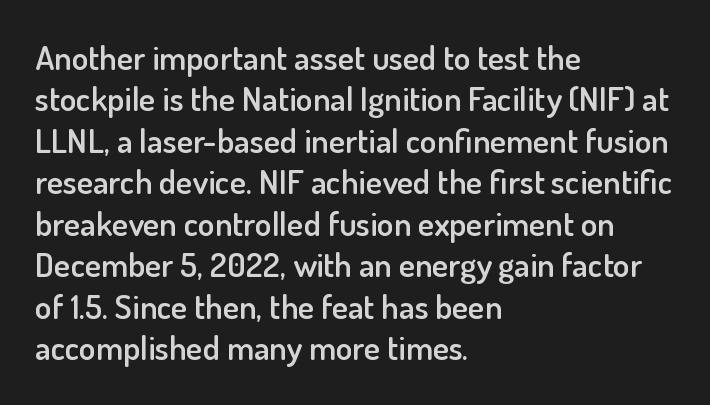
This is moderately heavy type, rendered in semibold. Quick note: underline off. The face used here is proportionally spaced, like ordinary book or web type. One-word summary of the alignment: left.
